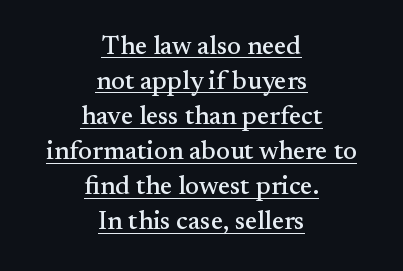
Compared with undecorated copy, this sample adds a rule below the words. This rendering uses center alignment, leaving both contours irregular but symmetric. A typesetter would mark this as roman, not italic. Inter-character spacing is left at the font's built-in metrics.
